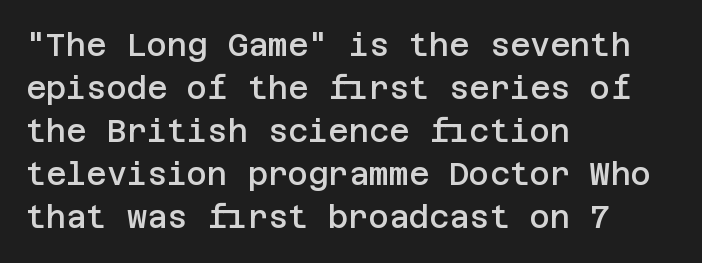
Stroke thickness is moderately raised; the sample reads as semibold. Nope, not italic — everything's standing straight. Regular leading. Does extra space separate the letters? No, they use regular spacing.
